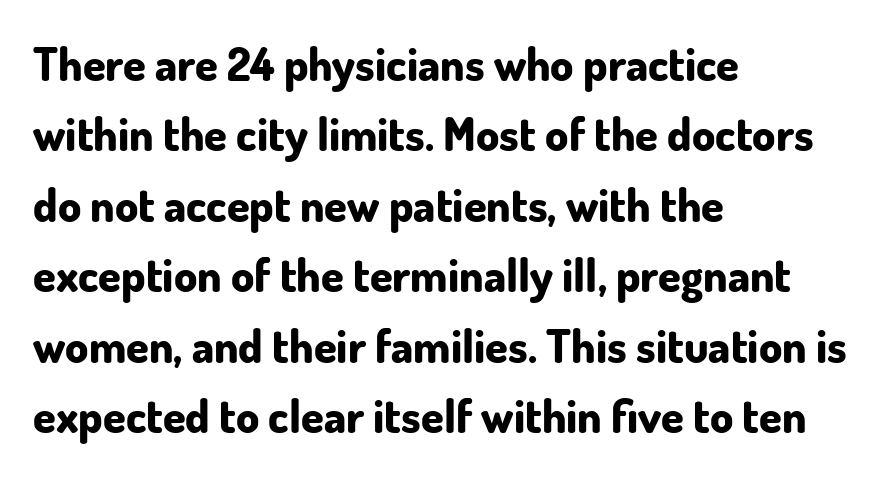
In terms of letterform style, serifs are entirely absent. The baseline area is clear. Layout note: lines flush left. In terms of posture, this sample is upright. A dark, heavy texture on the line: the type is bold.
